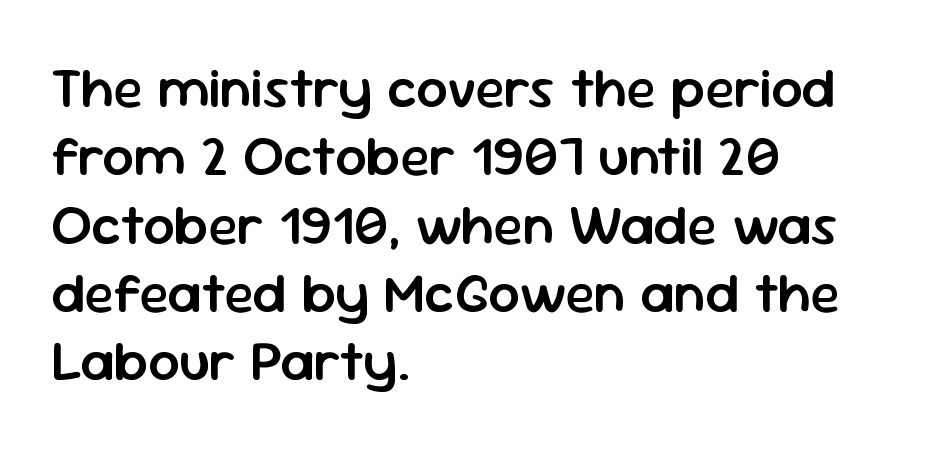
Teacher's note: observe the even left margin — that is flush-left alignment. The passage shown is typeset with a sans-serif family. Look at the stroke-to-counter ratio: somewhat heavy, a semibold. Here the glyphs are tracked normally, forming tight word shapes.
